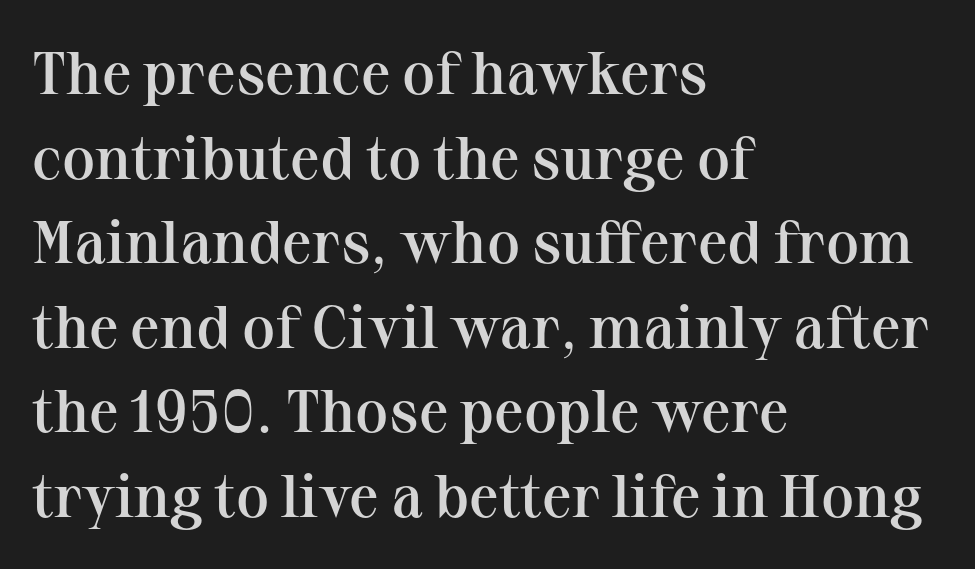
A student would call this left alignment; a typographer would say flush left, rag right. Typesetter's note: demi weight, one step under bold. Does the leading feel generous? No, just average. Rule under the text: the space is simply empty. Italic: no, the glyphs are upright roman.
